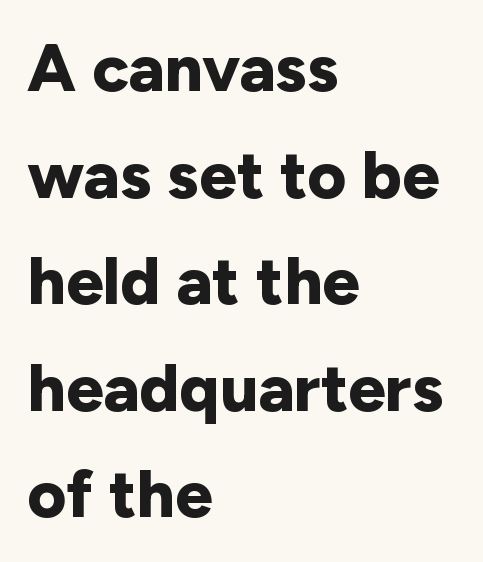
Q: Is the text bold? A: Yes.
Q: Is the text italic (slanted)? A: No, it is upright.
Q: Is the typeface a serif or a sans-serif typeface? A: Sans-serif.
Q: Is the text underlined? A: No.
Q: How is the paragraph aligned? A: Left-aligned.
Q: Is the spacing between letters normal or unusually wide? A: Normal.
Q: Is the spacing between lines tight, normal or loose? A: Normal.
Q: Width (condensed, normal, or wide)? A: Normal.
Q: Stroke contrast? A: Low.
Q: x-height? A: Medium.
Q: Monospaced? A: No.
